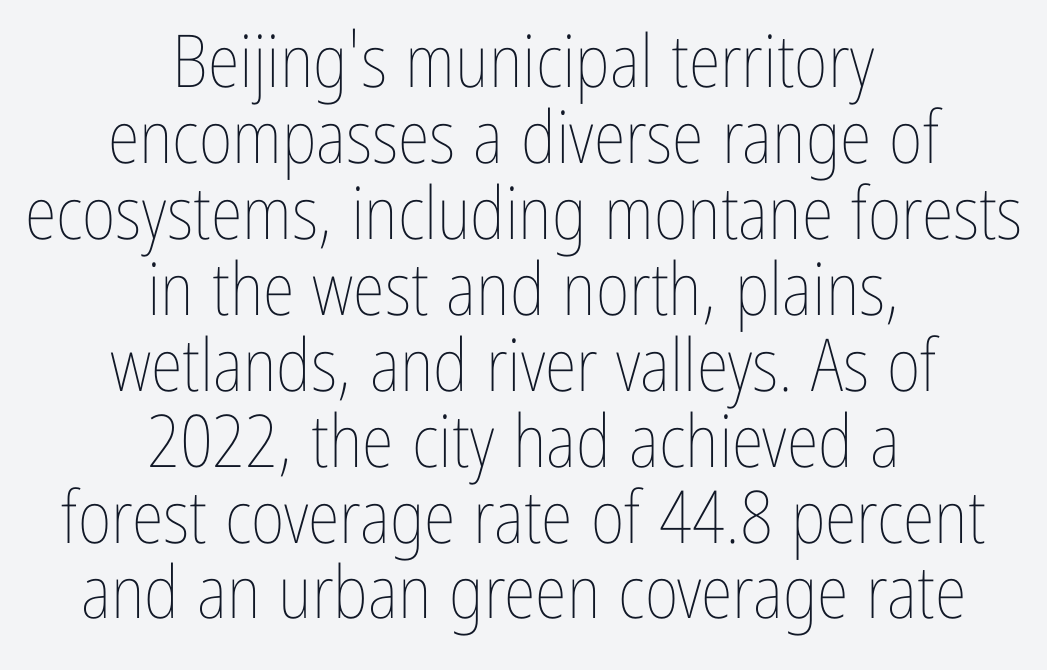
The image shows 73 px thin, condensed type, upright; set centered, tight line spacing (1.04x), normal letter spacing, not underlined; low stroke contrast and a medium x-height.
